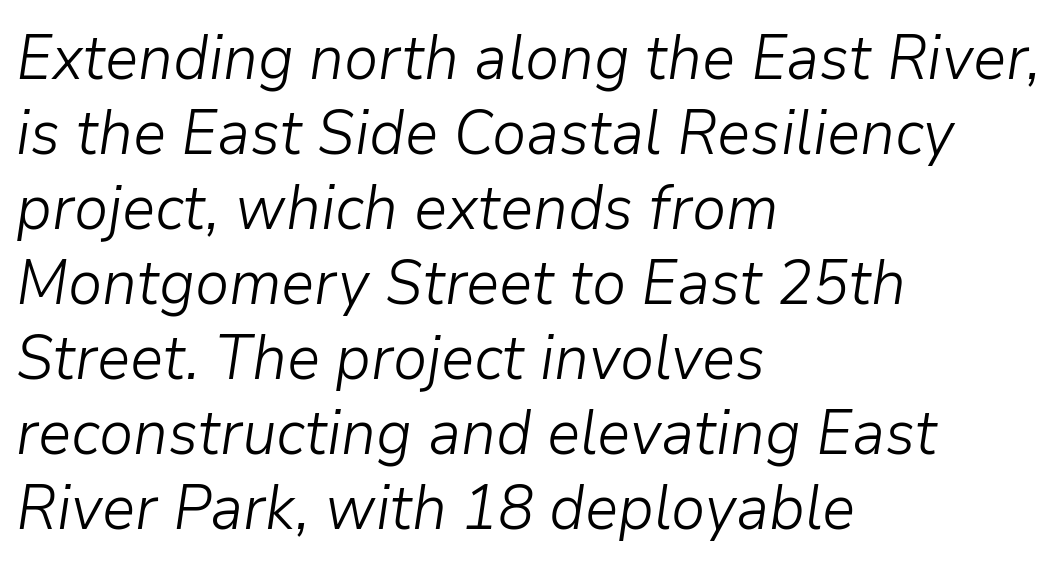
Q: Is the text bold? A: No.
Q: Is the text italic (slanted)? A: Yes, it leans right by about 9 degrees.
Q: Is the text underlined? A: No.
Q: How is the paragraph aligned? A: Left-aligned.
Q: Is the spacing between letters normal or unusually wide? A: Normal.
Q: Width (condensed, normal, or wide)? A: Normal.
Q: Stroke contrast? A: Low.
Q: x-height? A: Medium.
Q: Monospaced? A: No.
